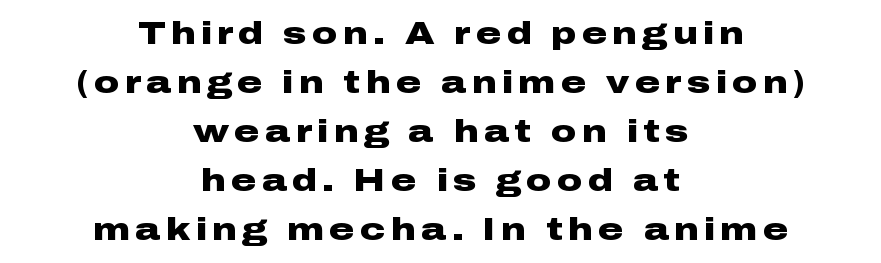
{"serif": "no", "italic": "no", "bold": "yes", "weight": "heavy", "width": "wide", "stroke_contrast": "low", "x_height": "medium", "monospaced": "no", "underline": "no", "align": "center", "line_spacing": "normal", "line_spacing_ratio": 1.58, "glyph_px": 31}
